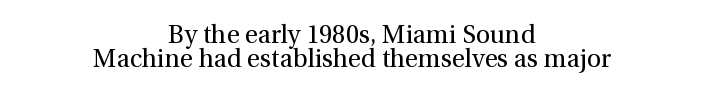
The weight tops out at a normal text grade. Underline: absent. Typeset on center — no edge is straight. This rendering leaves character spacing at its baseline value. The block of text is dense from top to bottom, with scant space between rows. A roman cut, with each character standing at attention.
